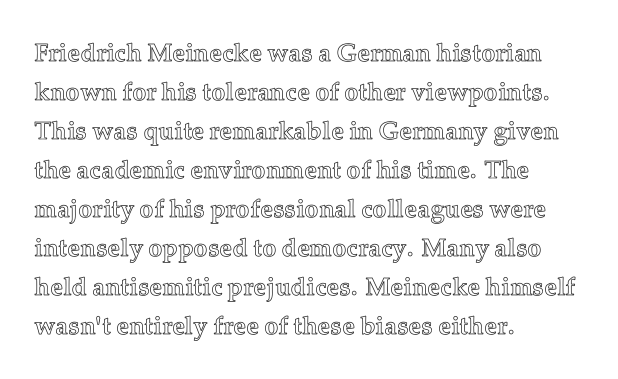
The horizontal fit of the characters is conventional and even. The passage shown stacks its lines at a standard gap. The letters stand straight up with perfectly vertical stems. Descender tails drop into unmarked territory. Is the block centered? No — it sits flush against the left margin.
